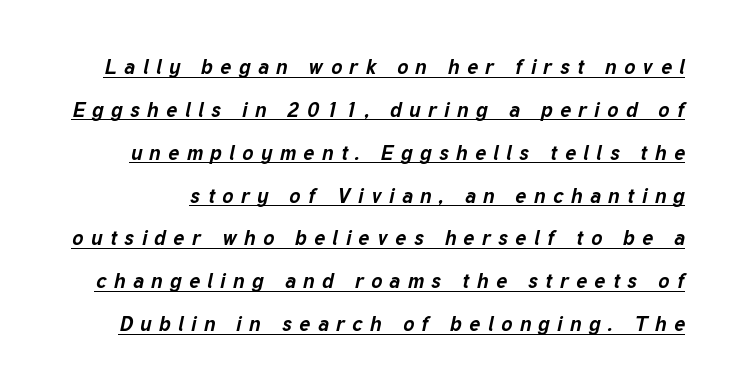
The image shows 21 px bold type, italic (leaning right); set loose line spacing (2.04x), unusually wide letter spacing (+0.35 em), underlined.
